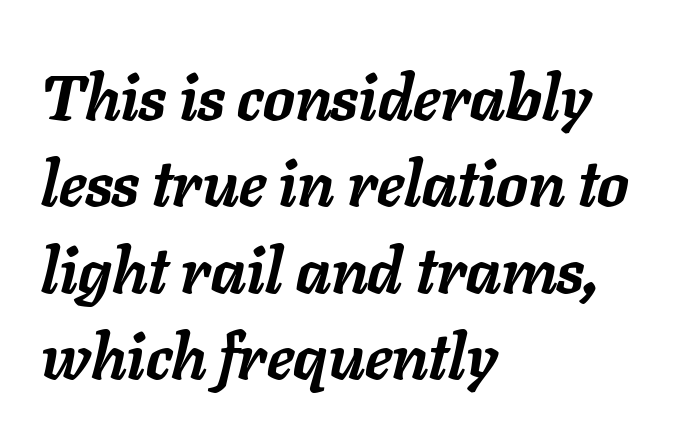
{"italic": "yes", "lean": "right", "slant_degrees": 11, "bold": "yes", "weight": "semibold", "width": "normal", "stroke_contrast": "low", "x_height": "medium", "monospaced": "no", "underline": "no", "align": "left", "line_spacing": "normal", "line_spacing_ratio": 1.37, "letter_spacing": "normal", "letter_spacing_em": 0.0, "glyph_px": 63}
